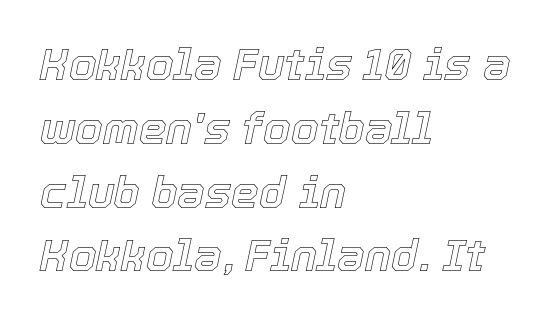
{"italic": "yes", "lean": "right", "slant_degrees": 12, "width": "normal", "x_height": "medium", "monospaced": "no", "underline": "no", "align": "left", "line_spacing": "normal", "line_spacing_ratio": 1.45, "letter_spacing": "normal", "letter_spacing_em": 0.0, "glyph_px": 44}
